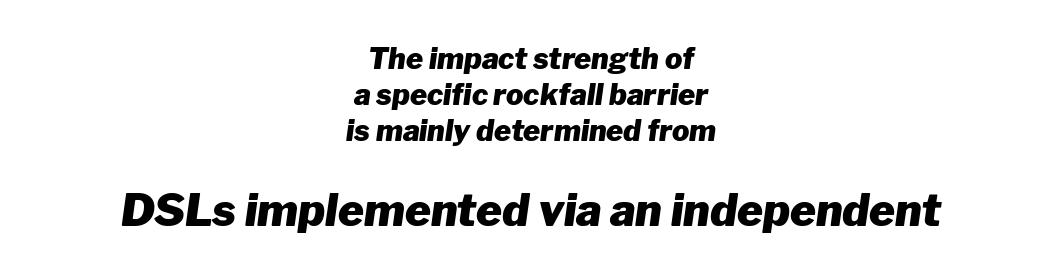
Q: Is the text bold? A: Yes.
Q: Is the text italic (slanted)? A: Yes, it leans right by about 8 degrees.
Q: Is the text underlined? A: No.
Q: How is the paragraph aligned? A: Centered.
Q: Is the spacing between letters normal or unusually wide? A: Normal.
Q: Which block of text is set in a larger size, the first (top) or the second (bottom)? A: The second (bottom) one.
Q: Width (condensed, normal, or wide)? A: Normal.
Q: Stroke contrast? A: Low.
Q: x-height? A: Medium.
Q: Monospaced? A: No.
